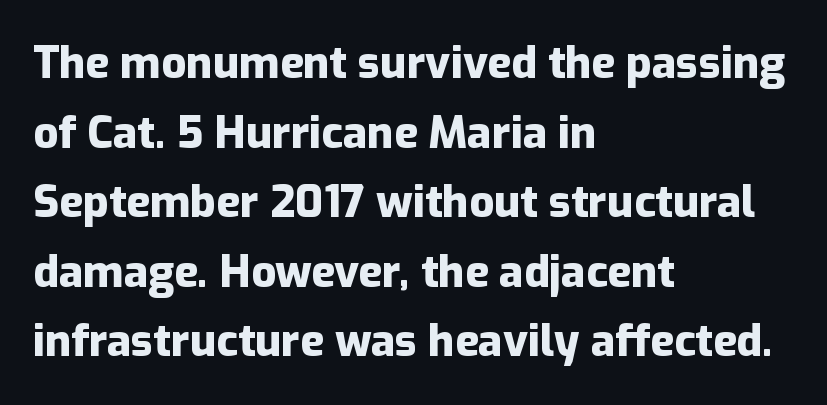
The image shows 44 px heavy sans-serif type, upright; set left-aligned, normal line spacing (1.58x), normal letter spacing, not underlined; low stroke contrast and a medium x-height.
